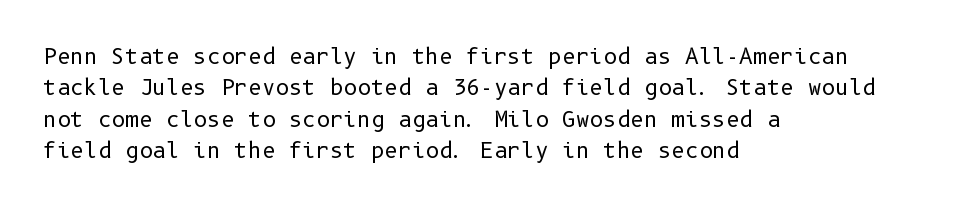
Q: Is the text bold? A: No.
Q: Is the text italic (slanted)? A: No, it is upright.
Q: Is the text underlined? A: No.
Q: How is the paragraph aligned? A: Left-aligned.
Q: Is the spacing between letters normal or unusually wide? A: Normal.
Q: Is the spacing between lines tight, normal or loose? A: Normal.
